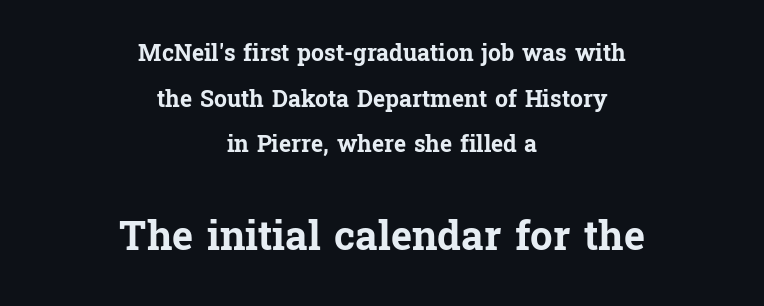
The block of text is sparse from top to bottom, with ample space between rows. Does the copy run flush right? No — it is centered line by line. These lines are rendered in a variable-pitch font. Tall strokes in this sample are plumb rather than angled. Is the letter spacing exaggerated? No — it looks like the ordinary default. These lines carry a lot of weight — the face is fully bold.
